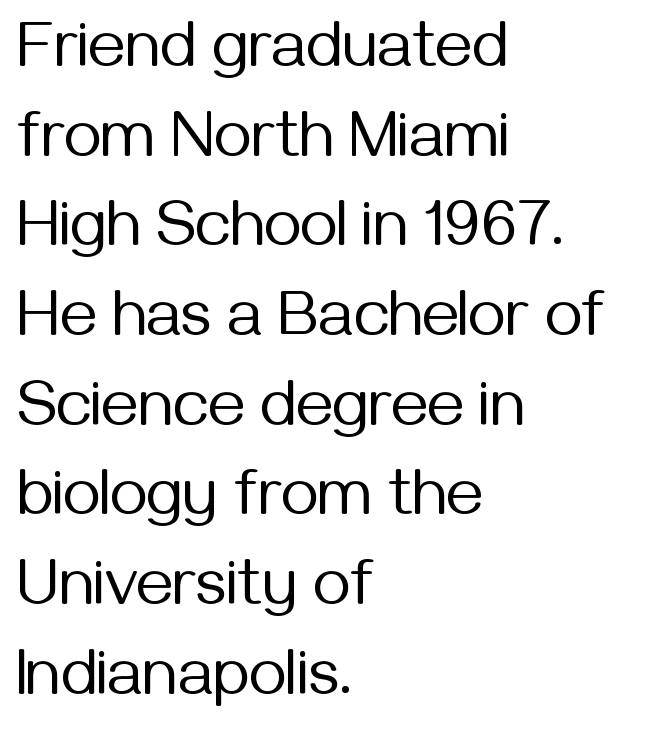
Q: Is the text bold? A: No.
Q: Is the text italic (slanted)? A: No, it is upright.
Q: Is the typeface a serif or a sans-serif typeface? A: Sans-serif.
Q: Is the text underlined? A: No.
Q: How is the paragraph aligned? A: Left-aligned.
Q: Is the spacing between letters normal or unusually wide? A: Normal.
Q: Is the spacing between lines tight, normal or loose? A: Normal.
Q: Width (condensed, normal, or wide)? A: Normal.
Q: Stroke contrast? A: Medium.
Q: x-height? A: Medium.
Q: Monospaced? A: No.
